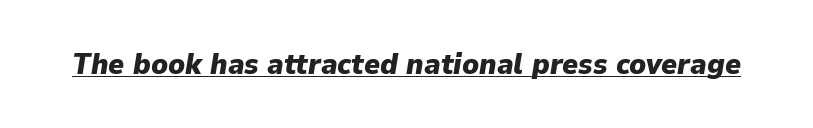
{"italic": "yes", "lean": "right", "slant_degrees": 9, "bold": "yes", "weight": "heavy", "width": "normal", "stroke_contrast": "low", "x_height": "medium", "monospaced": "no", "underline": "yes", "letter_spacing": "normal", "letter_spacing_em": 0.0, "glyph_px": 30}
